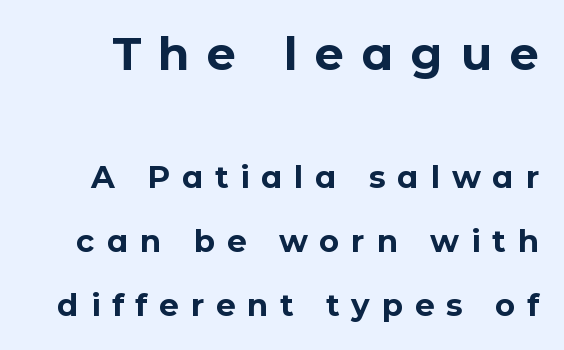
{"serif": "no", "italic": "no", "bold": "yes", "weight": "bold", "width": "normal", "stroke_contrast": "low", "x_height": "medium", "monospaced": "no", "underline": "no", "line_spacing": "loose", "line_spacing_ratio": 2.07, "letter_spacing": "wide", "letter_spacing_em": 0.38, "larger_block": "first", "size_ratio": 1.48, "glyph_px": 46}
